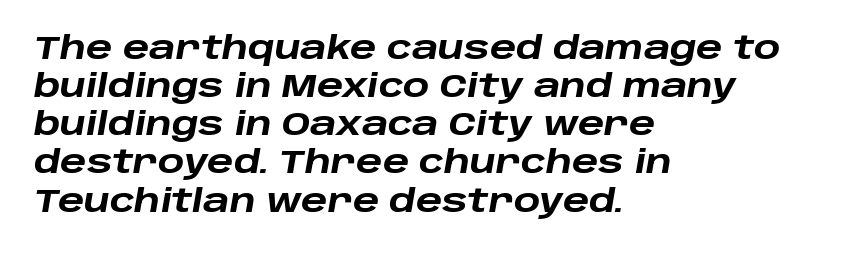
{"italic": "yes", "lean": "right", "slant_degrees": 10, "bold": "yes", "weight": "heavy", "width": "wide", "stroke_contrast": "low", "x_height": "large", "monospaced": "no", "underline": "no", "align": "left", "line_spacing_ratio": 1.23, "letter_spacing": "normal", "letter_spacing_em": 0.0, "glyph_px": 31}
